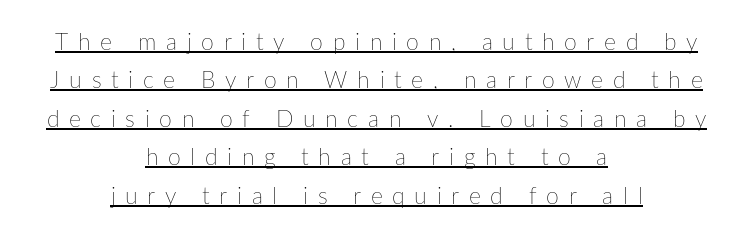
Q: Is the text bold? A: No.
Q: Is the text italic (slanted)? A: No, it is upright.
Q: Is the text underlined? A: Yes.
Q: How is the paragraph aligned? A: Centered.
Q: Is the spacing between letters normal or unusually wide? A: Unusually wide.
Q: Is the spacing between lines tight, normal or loose? A: Normal.
